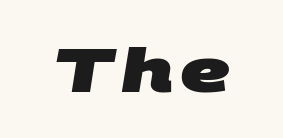
Spacing verdict: proportional, widths tailored to each character. Notice how thick the strokes are: this is what a full bold looks like. Underline: absent. Grotesque or geometric, the face here clearly has no serifs.
